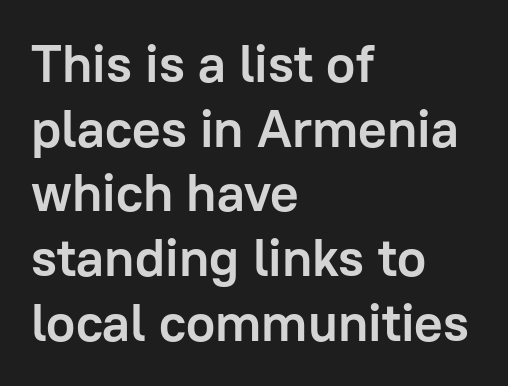
Q: Is the text bold? A: Yes.
Q: Is the text italic (slanted)? A: No, it is upright.
Q: Is the typeface a serif or a sans-serif typeface? A: Sans-serif.
Q: Is the text underlined? A: No.
Q: How is the paragraph aligned? A: Left-aligned.
Q: Is the spacing between letters normal or unusually wide? A: Normal.
Q: Width (condensed, normal, or wide)? A: Normal.
Q: Stroke contrast? A: Low.
Q: x-height? A: Medium.
Q: Monospaced? A: No.
